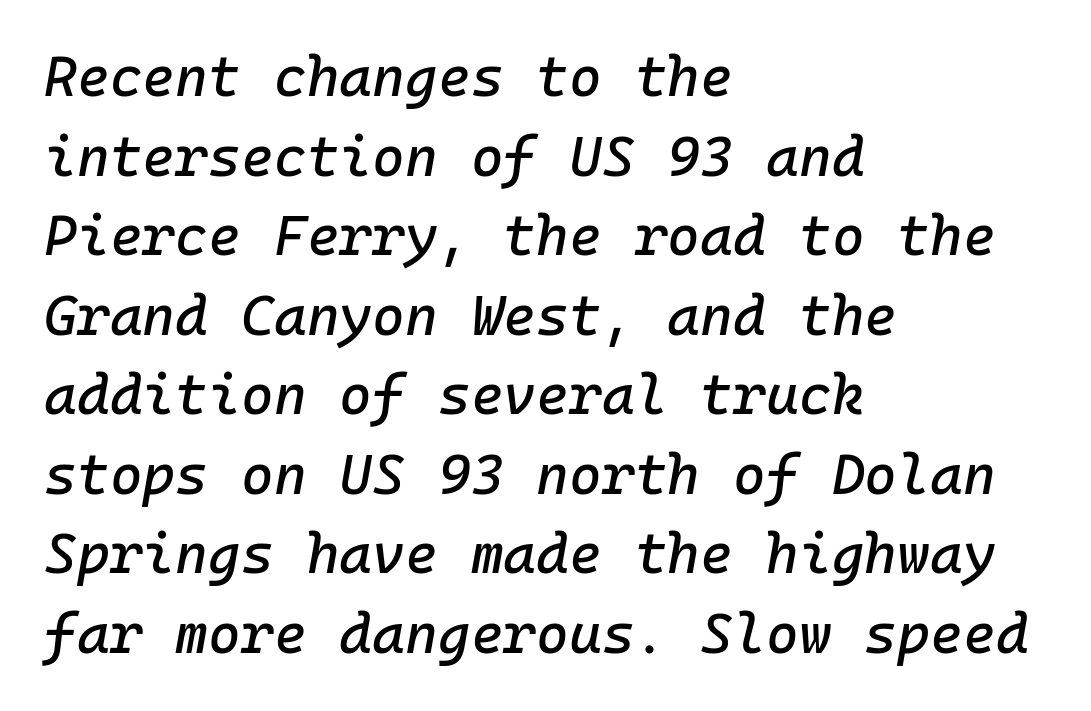
{"italic": "yes", "lean": "right", "slant_degrees": 10, "width": "normal", "stroke_contrast": "low", "x_height": "medium", "monospaced": "yes", "underline": "no", "align": "left", "line_spacing": "normal", "line_spacing_ratio": 1.42, "letter_spacing": "normal", "letter_spacing_em": 0.0, "glyph_px": 56}
